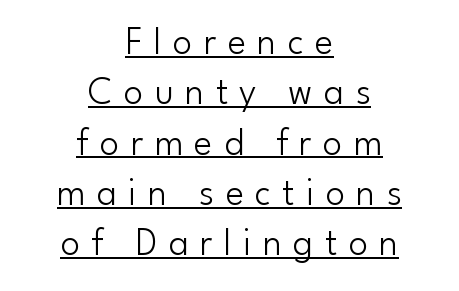
{"serif": "no", "italic": "no", "bold": "no", "weight": "light", "width": "normal", "stroke_contrast": "low", "x_height": "small", "monospaced": "no", "underline": "yes", "align": "center", "line_spacing": "normal", "line_spacing_ratio": 1.29, "letter_spacing": "wide", "letter_spacing_em": 0.29, "glyph_px": 39}
